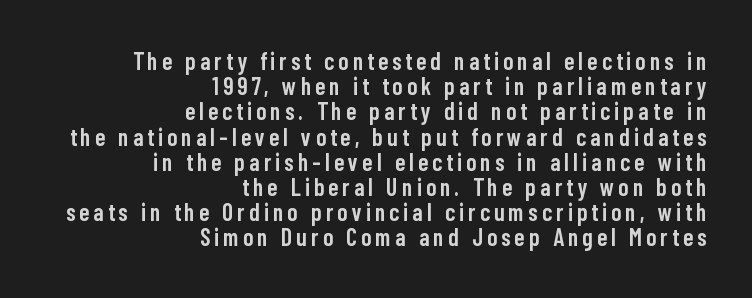
Q: Is the text bold? A: Semi-bold.
Q: Is the text italic (slanted)? A: No, it is upright.
Q: Is the text underlined? A: No.
Q: How is the paragraph aligned? A: Right-aligned.
Q: Is the spacing between lines tight, normal or loose? A: Tight.
